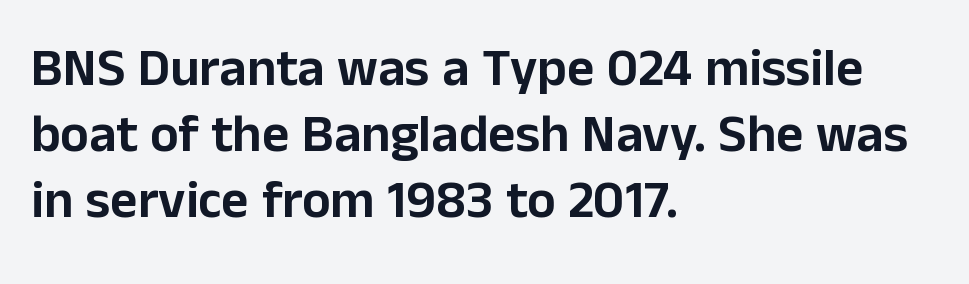
The paragraph shown leans on its left margin. The lines sit at an ordinary, default distance from one another. Classification — sans serif. Here the designer chose a conventional face with non-uniform glyph widths.
